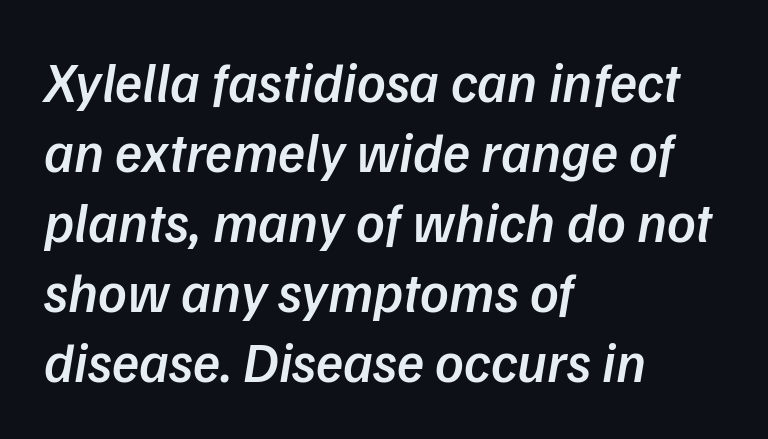
The image shows 56 px semibold sans-serif type; set left-aligned, normal line spacing (1.25x), normal letter spacing, not underlined; low stroke contrast and a medium x-height.
